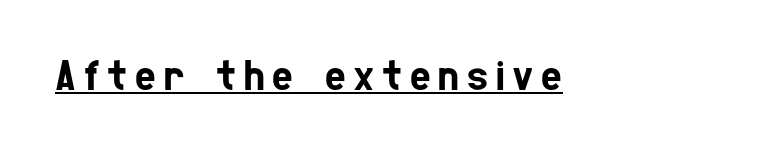
Q: Is the typeface a serif or a sans-serif typeface? A: Sans-serif.
Q: Is the text underlined? A: Yes.
Q: Width (condensed, normal, or wide)? A: Condensed.
Q: Stroke contrast? A: Low.
Q: x-height? A: Medium.
Q: Monospaced? A: No.
